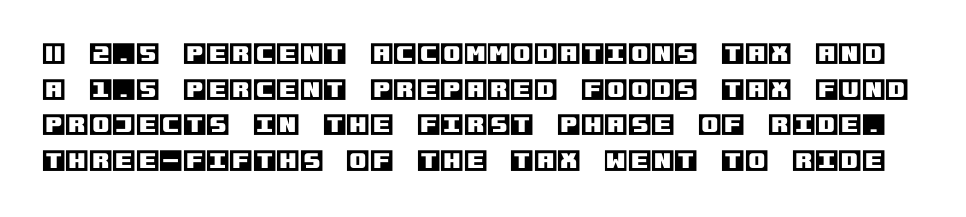
Glance below the letters and you will spot only blank space. It's the straight-up-and-down kind of type. There is no visible air inserted between adjacent glyphs. If you measured baseline to baseline, you'd find a middling distance.
